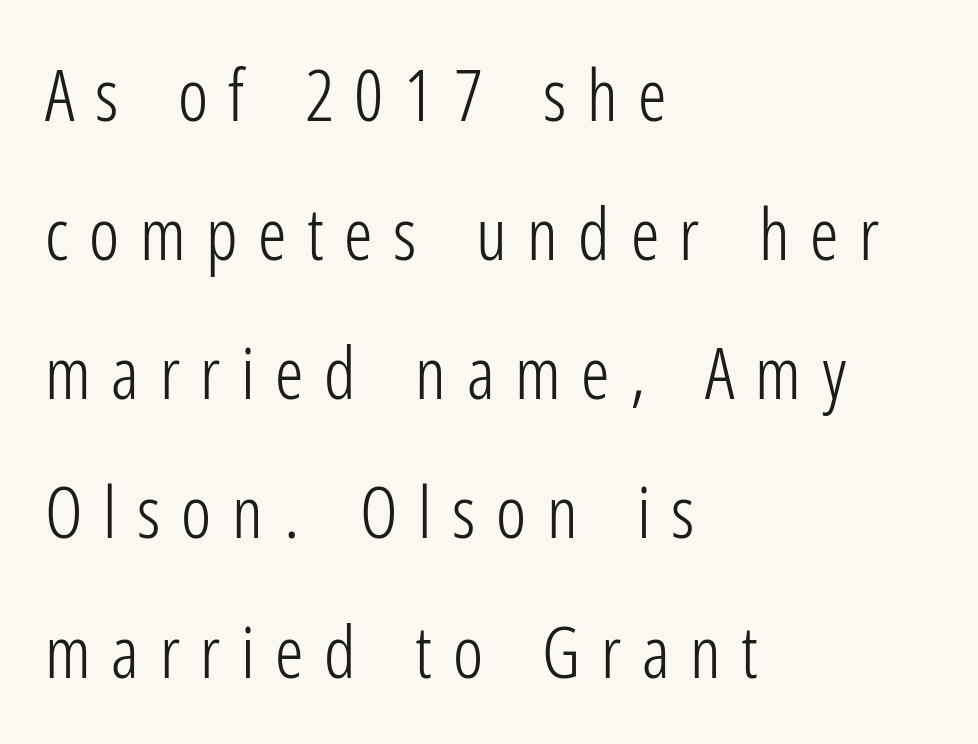
The image shows 71 px light, condensed sans-serif type, upright; set left-aligned, loose line spacing (1.96x), unusually wide letter spacing (+0.29 em), not underlined; low stroke contrast and a medium x-height.
